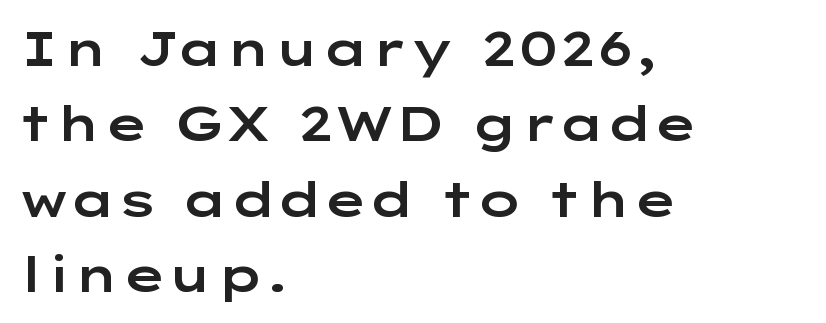
In terms of letterspacing, this is plain default setting. Looks like regular typesetting: each glyph gets only the width it needs. Horizontally, the lines are justified to the leading edge only. Does the lettering tilt? It doesn't — this is upright. The rendering uses a moderate line-height, typical for paragraphs. A sans-serif font was chosen for this passage.
